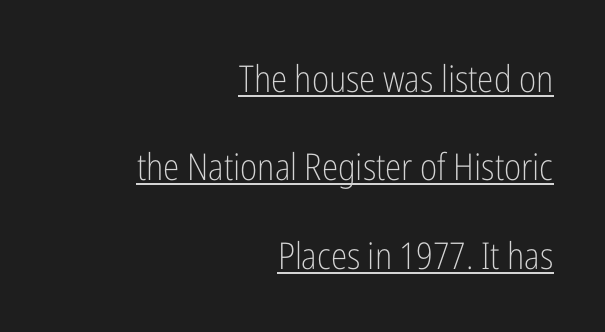
{"serif": "no", "italic": "no", "bold": "no", "weight": "light", "width": "condensed", "stroke_contrast": "low", "x_height": "medium", "monospaced": "no", "underline": "yes", "align": "right", "line_spacing": "loose", "line_spacing_ratio": 2.39, "letter_spacing": "normal", "letter_spacing_em": 0.0, "glyph_px": 37}
